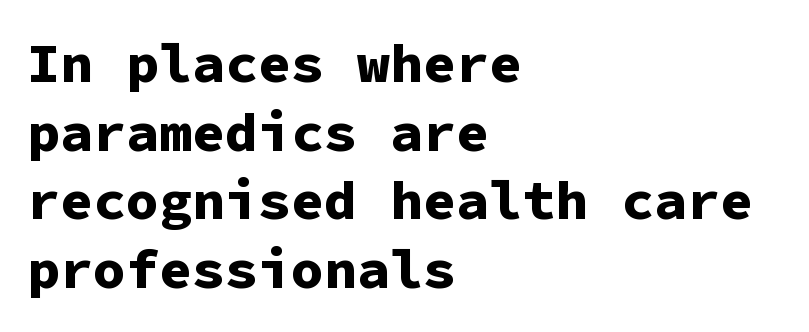
The image shows 55 px bold sans-serif type, upright, monospaced; set left-aligned, normal line spacing (1.25x), normal letter spacing, not underlined; low stroke contrast and a medium x-height.
